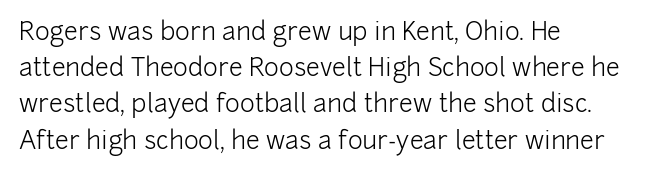
Q: Is the text bold? A: No.
Q: Is the text italic (slanted)? A: No, it is upright.
Q: Is the text underlined? A: No.
Q: How is the paragraph aligned? A: Left-aligned.
Q: Is the spacing between letters normal or unusually wide? A: Normal.
Q: Is the spacing between lines tight, normal or loose? A: Normal.
